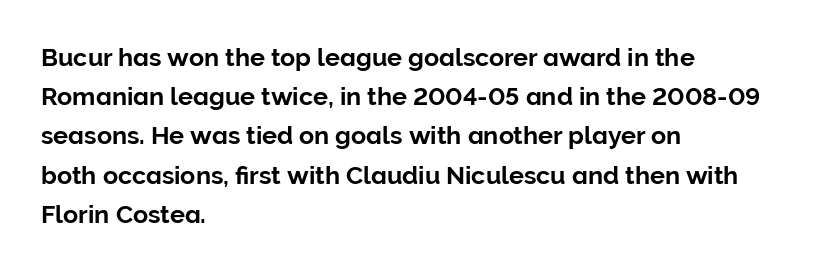
The foot of each line stays bare and open. Upright lettering throughout. Characters follow at the spacing the type designer built in. Line spacing here is normal.
